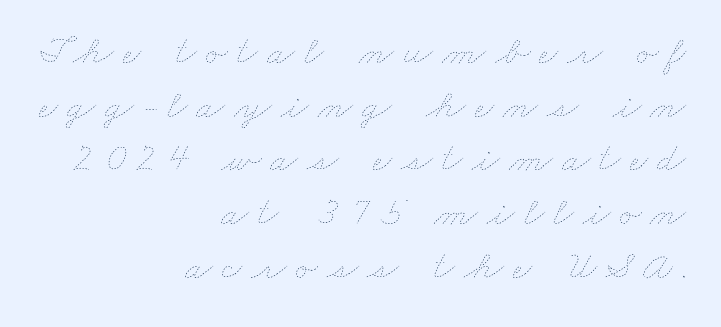
The image shows 41 px thin, wide type; set right-aligned, normal line spacing (1.31x), unusually wide letter spacing (+0.22 em), not underlined; low stroke contrast and a small x-height.
